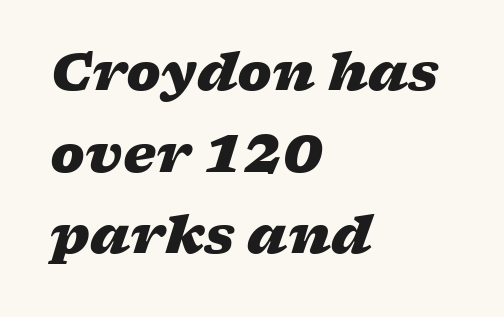
The image shows 52 px heavy, wide type, italic (leaning right); set left-aligned, normal line spacing (1.57x), normal letter spacing, not underlined; low stroke contrast and a medium x-height.
